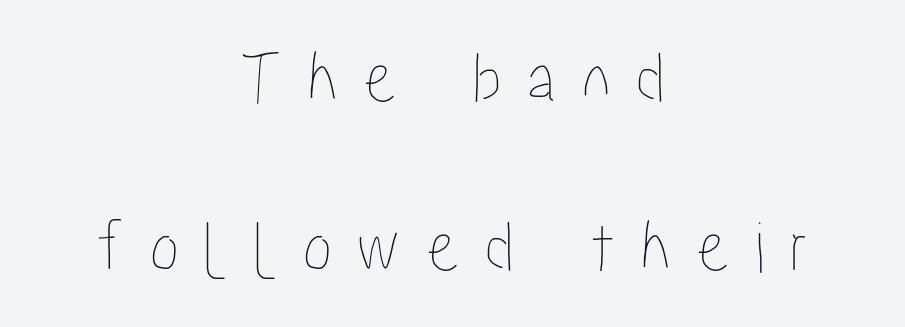
The image shows 74 px condensed type, upright; set centered, loose line spacing (2.29x), unusually wide letter spacing (+0.34 em), not underlined; low stroke contrast and a medium x-height.
